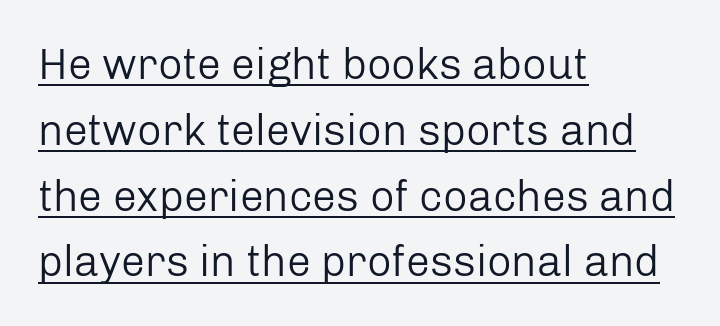
Q: Is the text bold? A: No.
Q: Is the text italic (slanted)? A: No, it is upright.
Q: Is the typeface a serif or a sans-serif typeface? A: Sans-serif.
Q: Is the text underlined? A: Yes.
Q: How is the paragraph aligned? A: Left-aligned.
Q: Is the spacing between letters normal or unusually wide? A: Normal.
Q: Is the spacing between lines tight, normal or loose? A: Normal.
Q: Width (condensed, normal, or wide)? A: Normal.
Q: Stroke contrast? A: Low.
Q: x-height? A: Medium.
Q: Monospaced? A: No.
